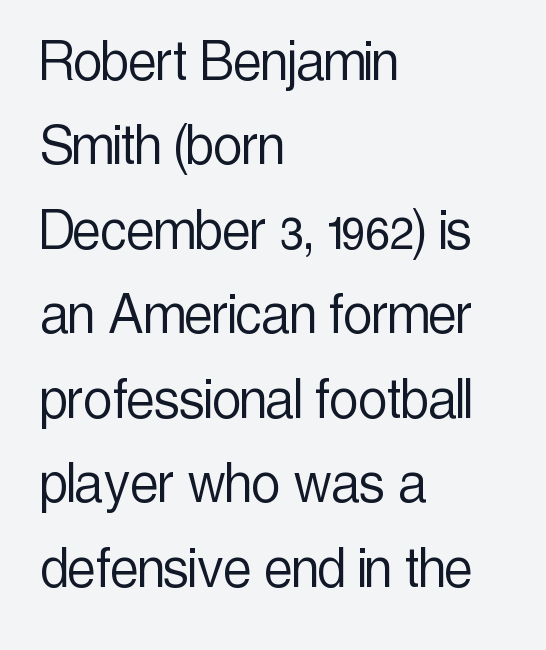
{"serif": "no", "italic": "no", "bold": "no", "weight": "light", "width": "condensed", "x_height": "medium", "monospaced": "no", "underline": "no", "align": "left", "line_spacing": "normal", "line_spacing_ratio": 1.32, "letter_spacing": "normal", "letter_spacing_em": 0.0, "glyph_px": 64}
